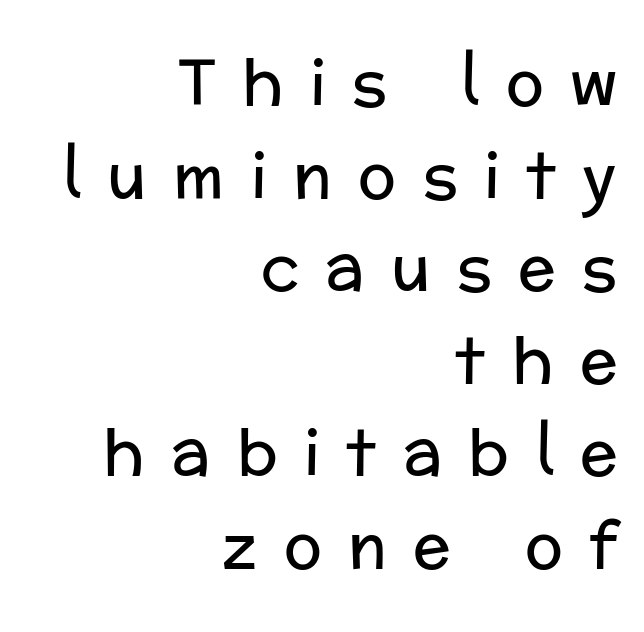
Q: Is the text bold? A: No.
Q: Is the text italic (slanted)? A: No, it is upright.
Q: Is the typeface a serif or a sans-serif typeface? A: Sans-serif.
Q: Is the text underlined? A: No.
Q: How is the paragraph aligned? A: Right-aligned.
Q: Is the spacing between letters normal or unusually wide? A: Unusually wide.
Q: Is the spacing between lines tight, normal or loose? A: Normal.
Q: Width (condensed, normal, or wide)? A: Normal.
Q: Stroke contrast? A: Low.
Q: x-height? A: Medium.
Q: Monospaced? A: No.
